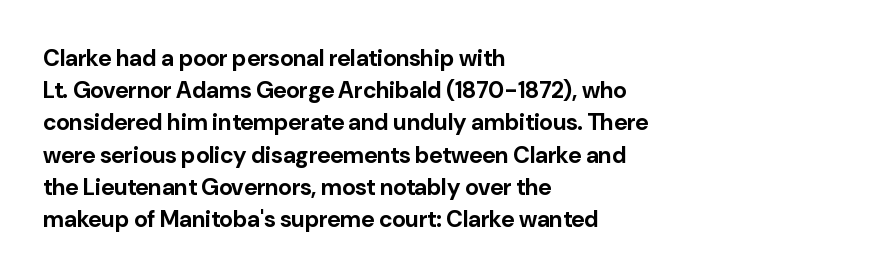
The image shows 23 px bold type, upright; set left-aligned, normal line spacing (1.4x), normal letter spacing, not underlined.
